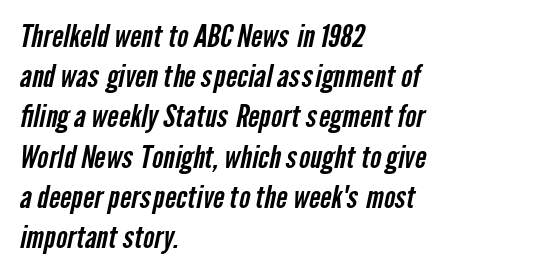
{"serif": "no", "width": "condensed", "stroke_contrast": "low", "x_height": "medium", "monospaced": "no", "underline": "no", "align": "left", "line_spacing": "normal", "line_spacing_ratio": 1.34, "letter_spacing": "normal", "letter_spacing_em": 0.0, "glyph_px": 30}
